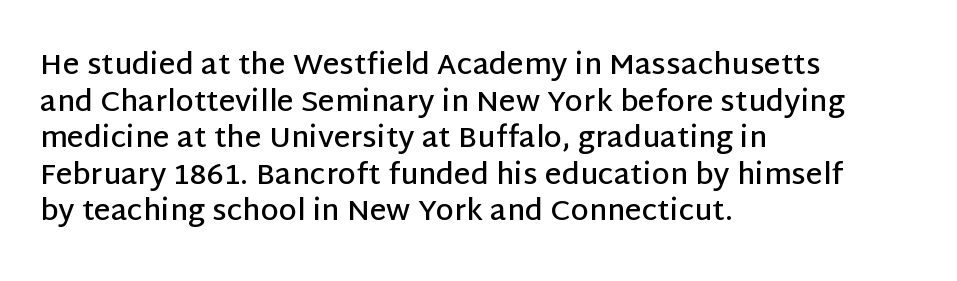
The image shows 29 px semibold sans-serif type, upright; set left-aligned, normal line spacing (1.26x), normal letter spacing, not underlined; low stroke contrast and a large x-height.
